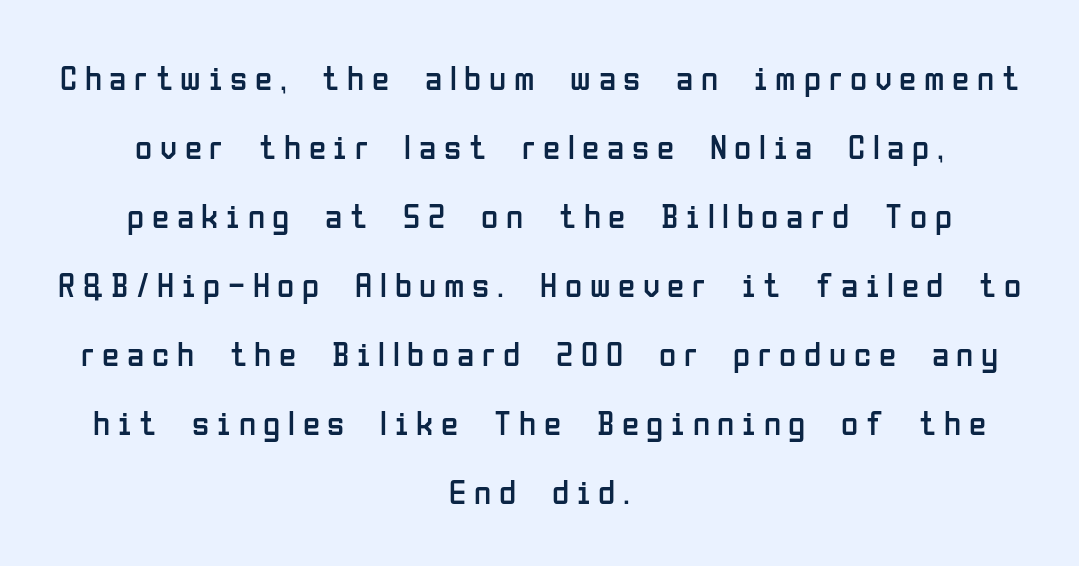
Q: Is the text bold? A: No.
Q: Is the text italic (slanted)? A: No, it is upright.
Q: Is the typeface a serif or a sans-serif typeface? A: Sans-serif.
Q: Is the text underlined? A: No.
Q: How is the paragraph aligned? A: Centered.
Q: Is the spacing between letters normal or unusually wide? A: Unusually wide.
Q: Is the spacing between lines tight, normal or loose? A: Loose.
Q: Width (condensed, normal, or wide)? A: Condensed.
Q: Stroke contrast? A: Low.
Q: x-height? A: Medium.
Q: Monospaced? A: No.
